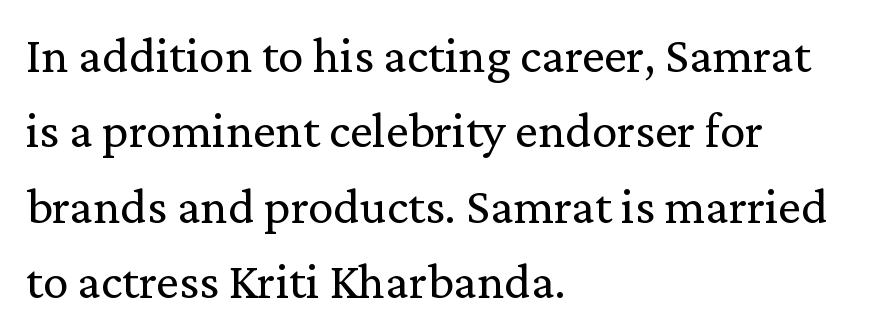
Looks like regular typesetting: each glyph gets only the width it needs. Vertical spacing — default. The gaps between neighbouring characters are ordinary and unremarkable. A quiet, ordinary-to-light weight characterises the typeface. Ordinary non-slanted type is in use. Alignment: flush left.
